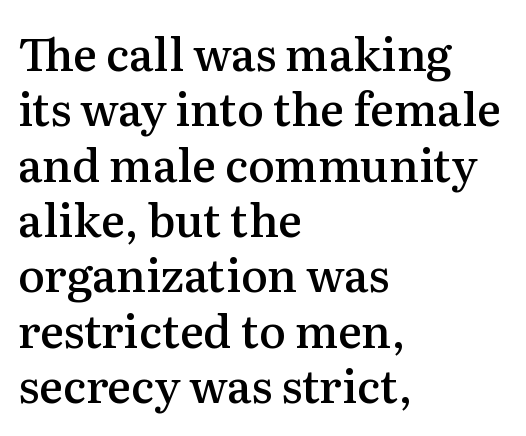
Q: Is the text bold? A: Semi-bold.
Q: Is the text italic (slanted)? A: No, it is upright.
Q: Is the typeface a serif or a sans-serif typeface? A: Serif.
Q: Is the text underlined? A: No.
Q: How is the paragraph aligned? A: Left-aligned.
Q: Is the spacing between letters normal or unusually wide? A: Normal.
Q: Width (condensed, normal, or wide)? A: Normal.
Q: Stroke contrast? A: Medium.
Q: x-height? A: Medium.
Q: Monospaced? A: No.
